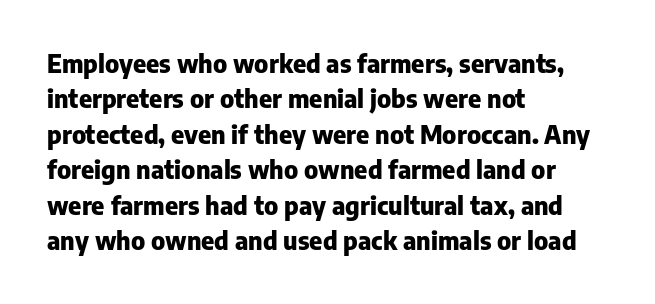
Q: Is the text bold? A: Yes.
Q: Is the text italic (slanted)? A: No, it is upright.
Q: Is the text underlined? A: No.
Q: How is the paragraph aligned? A: Left-aligned.
Q: Is the spacing between letters normal or unusually wide? A: Normal.
Q: Is the spacing between lines tight, normal or loose? A: Normal.
